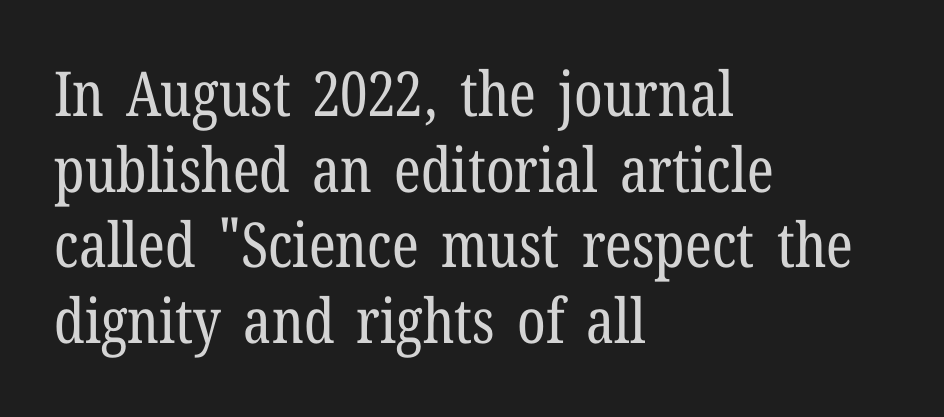
Note the varied advance widths — an 'i' is clearly narrower than an 'm'. Check the space under the baseline: it is left empty. This is the regular roman posture of the typeface. Weight: in the light-to-regular range. Yep, those are serifs on the letters.
